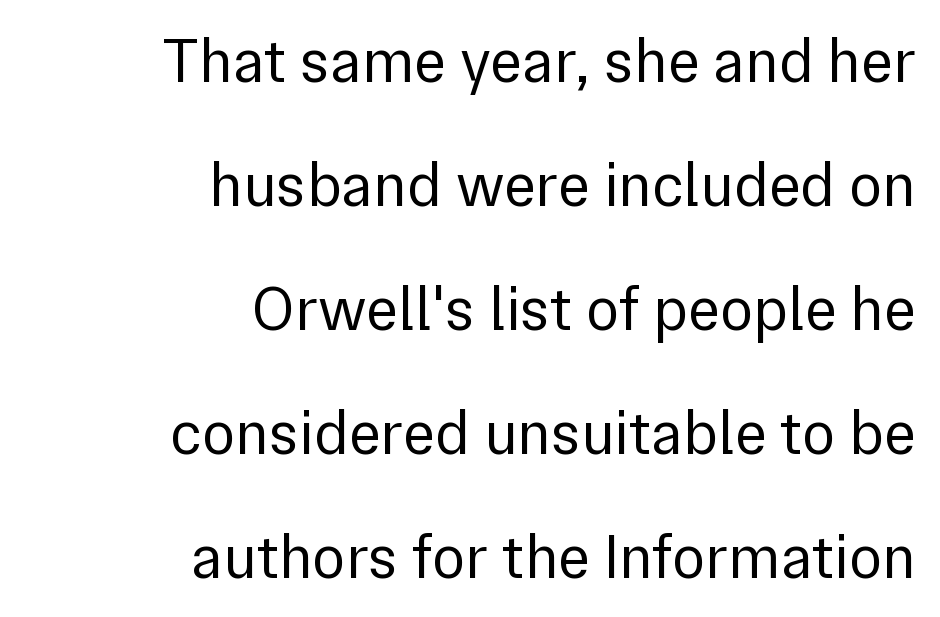
This sample has the flowing, uneven cadence of proportional lettering. No heavy texture on the line: the type isn't bold. Line ends are locked; line starts wander. Unlike a traditional serif, this face leaves its strokes unadorned.
